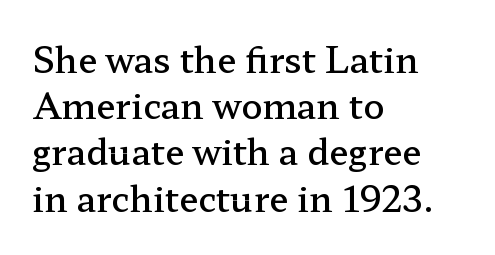
{"serif": "yes", "italic": "no", "bold": "semi", "weight": "semibold", "width": "wide", "stroke_contrast": "low", "x_height": "medium", "monospaced": "no", "underline": "no", "align": "left", "line_spacing": "normal", "line_spacing_ratio": 1.32, "letter_spacing": "normal", "letter_spacing_em": 0.0, "glyph_px": 35}
